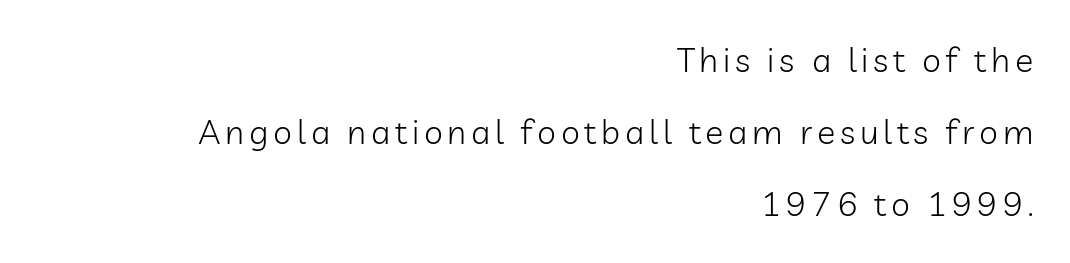
The image shows 34 px light sans-serif type, upright; set right-aligned, loose line spacing (2.12x), not underlined; low stroke contrast and a medium x-height.
